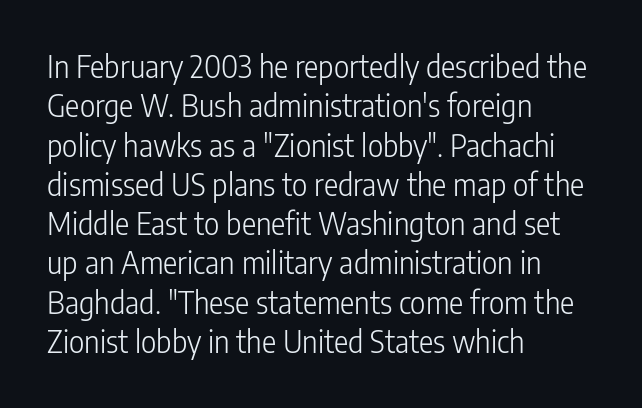
Students, note that the glyphs here touch the page at normal intervals. It's the straight-up-and-down kind of type. No letter is thick-stroked: the sample isn't bold. Typeset ragged right — the left edge is the straight one. Lines of text with bare space underneath.
